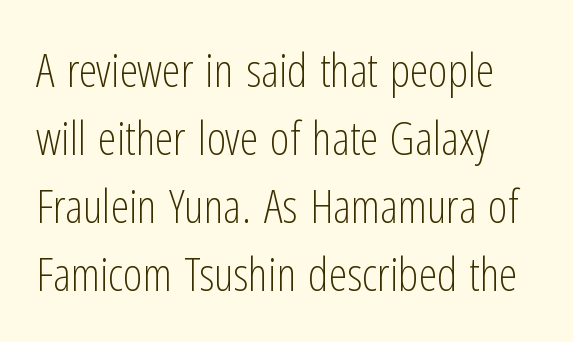
The image shows 47 px light, condensed sans-serif type, upright; set normal line spacing (1.45x), normal letter spacing, not underlined; low stroke contrast and a medium x-height.
